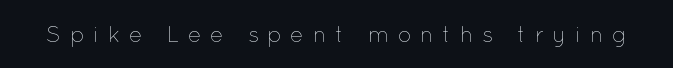
{"italic": "no", "bold": "no", "underline": "no", "letter_spacing": "wide", "letter_spacing_em": 0.4, "glyph_px": 22}
